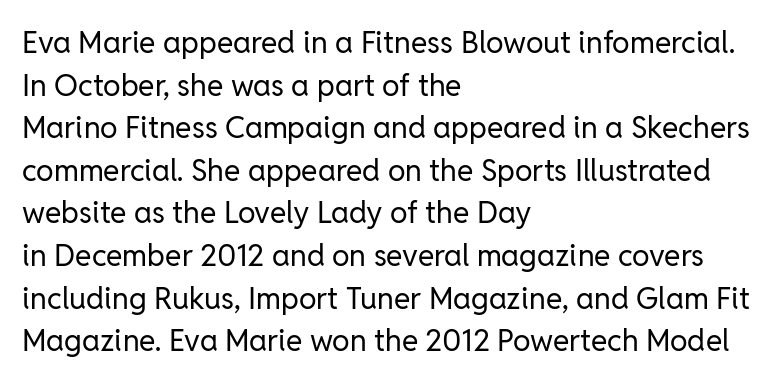
Q: Is the text bold? A: No.
Q: Is the text italic (slanted)? A: No, it is upright.
Q: Is the typeface a serif or a sans-serif typeface? A: Sans-serif.
Q: Is the text underlined? A: No.
Q: How is the paragraph aligned? A: Left-aligned.
Q: Is the spacing between letters normal or unusually wide? A: Normal.
Q: Is the spacing between lines tight, normal or loose? A: Normal.
Q: Width (condensed, normal, or wide)? A: Normal.
Q: Stroke contrast? A: Low.
Q: x-height? A: Medium.
Q: Monospaced? A: No.
